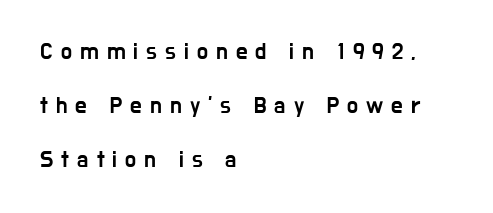
There is plenty of visible air inserted between adjacent glyphs. If you measured baseline to baseline, you'd find a long distance. The rendering anchors every line to the left-hand side. Unlike italic type, these characters show no tilt at all. Nobody drew a line under any word here.
